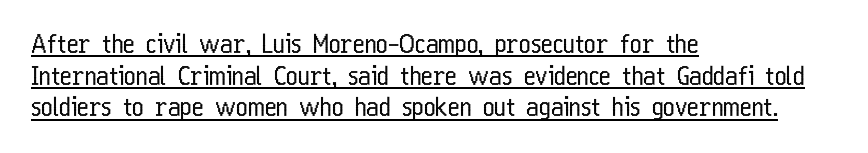
Q: Is the text bold? A: No.
Q: Is the text italic (slanted)? A: No, it is upright.
Q: Is the text underlined? A: Yes.
Q: How is the paragraph aligned? A: Left-aligned.
Q: Is the spacing between letters normal or unusually wide? A: Normal.
Q: Is the spacing between lines tight, normal or loose? A: Normal.
